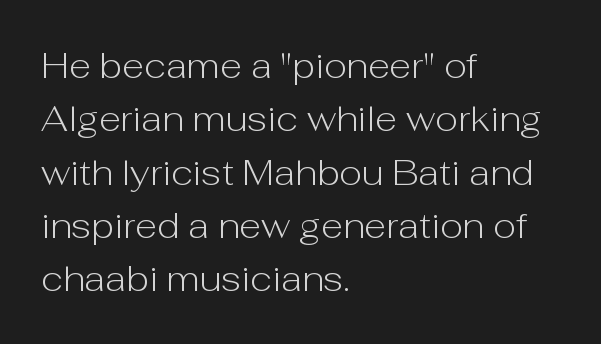
{"serif": "no", "italic": "no", "bold": "no", "weight": "light", "width": "normal", "stroke_contrast": "low", "x_height": "medium", "monospaced": "no", "underline": "no", "align": "left", "line_spacing": "normal", "line_spacing_ratio": 1.48, "letter_spacing": "normal", "letter_spacing_em": 0.0, "glyph_px": 36}
